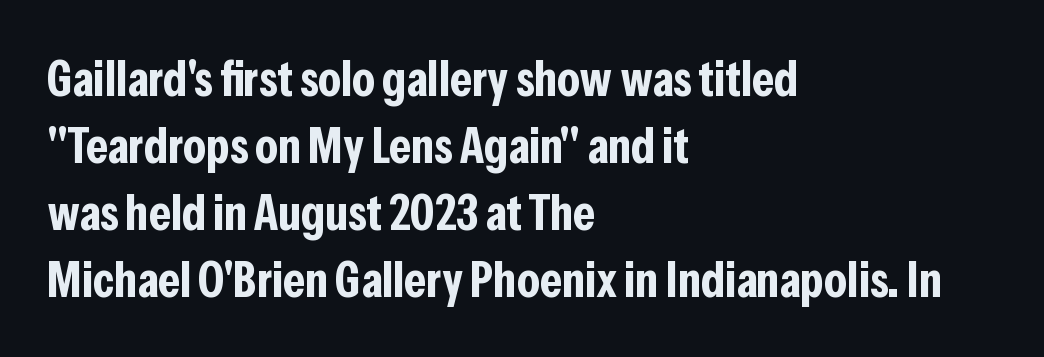
{"serif": "no", "italic": "no", "bold": "yes", "weight": "bold", "width": "condensed", "stroke_contrast": "low", "x_height": "medium", "monospaced": "no", "underline": "no", "align": "left", "line_spacing": "normal", "line_spacing_ratio": 1.34, "letter_spacing": "normal", "letter_spacing_em": 0.0, "glyph_px": 50}
